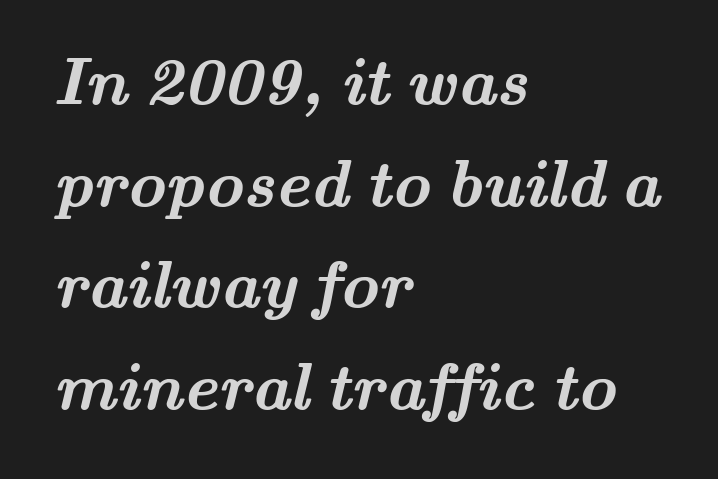
{"serif": "yes", "bold": "yes", "weight": "semibold", "width": "wide", "stroke_contrast": "medium", "x_height": "small", "monospaced": "no", "underline": "no", "align": "left", "line_spacing": "normal", "line_spacing_ratio": 1.54, "letter_spacing": "normal", "letter_spacing_em": 0.0, "glyph_px": 66}
